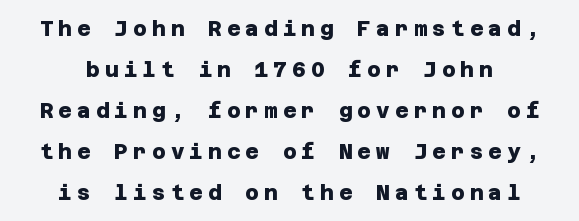
The image shows 21 px bold type; set centered, loose line spacing (1.95x), unusually wide letter spacing (+0.24 em), not underlined.
